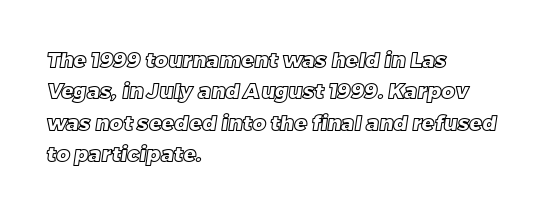
These lines keep a tight, regular rhythm from letter to letter. The rendering anchors every line to the left-hand side. Leading: standard. Clear beneath every line of the passage.
